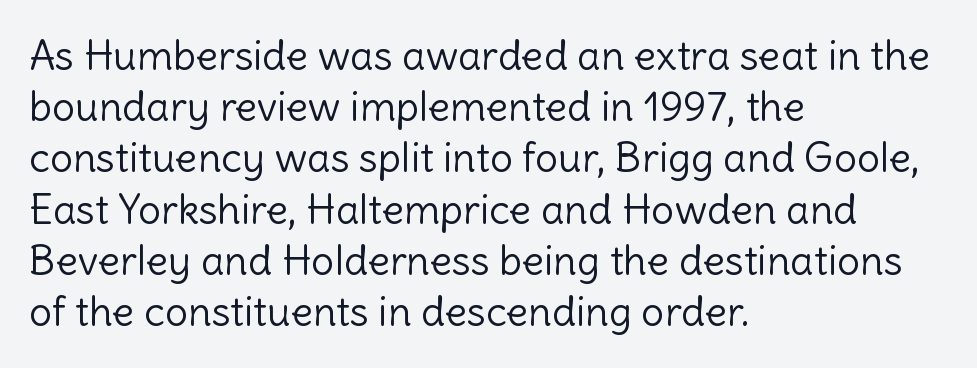
Q: Is the text bold? A: No.
Q: Is the text italic (slanted)? A: No, it is upright.
Q: Is the typeface a serif or a sans-serif typeface? A: Sans-serif.
Q: Is the text underlined? A: No.
Q: How is the paragraph aligned? A: Left-aligned.
Q: Is the spacing between letters normal or unusually wide? A: Normal.
Q: Is the spacing between lines tight, normal or loose? A: Normal.
Q: Width (condensed, normal, or wide)? A: Normal.
Q: x-height? A: Medium.
Q: Monospaced? A: No.
